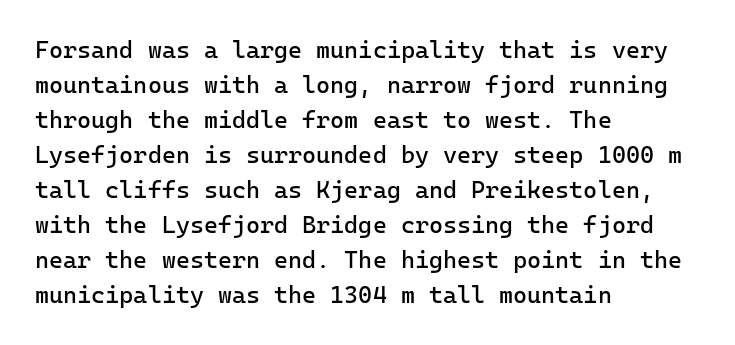
{"italic": "no", "bold": "no", "underline": "no", "align": "left", "line_spacing": "normal", "line_spacing_ratio": 1.46, "letter_spacing": "normal", "letter_spacing_em": 0.0, "glyph_px": 24}
